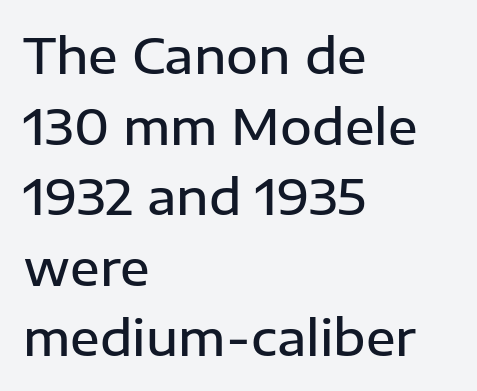
{"serif": "no", "italic": "no", "bold": "semi", "weight": "semibold", "width": "normal", "stroke_contrast": "low", "x_height": "medium", "monospaced": "no", "underline": "no", "align": "left", "line_spacing": "normal", "line_spacing_ratio": 1.44, "letter_spacing": "normal", "letter_spacing_em": 0.0, "glyph_px": 49}
